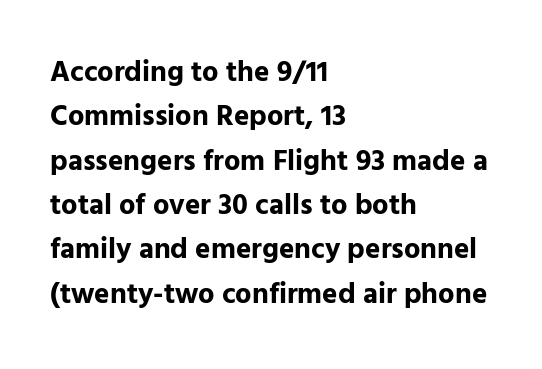
The passage shown is typed in a proportional face where columns would drift. Check where the strokes stop: nothing finishes them off — pure sans. Horizontal alignment here is leftward, the default for most running prose. Rule under the text: the space is simply empty. You'd pick this weight for a headline — it's a proper bold. Horizontal bands of white between lines are of average thickness.
